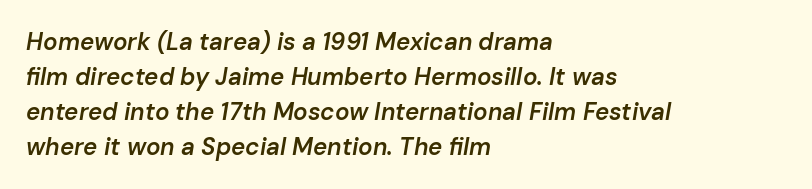
Q: Is the text bold? A: Semi-bold.
Q: Is the text italic (slanted)? A: Yes, it leans right by about 10 degrees.
Q: Is the text underlined? A: No.
Q: How is the paragraph aligned? A: Left-aligned.
Q: Is the spacing between letters normal or unusually wide? A: Normal.
Q: Is the spacing between lines tight, normal or loose? A: Normal.
